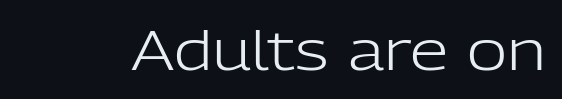
Q: Is the text bold? A: No.
Q: Is the text italic (slanted)? A: No, it is upright.
Q: Is the typeface a serif or a sans-serif typeface? A: Sans-serif.
Q: Is the text underlined? A: No.
Q: Is the spacing between letters normal or unusually wide? A: Normal.
Q: Width (condensed, normal, or wide)? A: Normal.
Q: Stroke contrast? A: Low.
Q: x-height? A: Medium.
Q: Monospaced? A: No.
